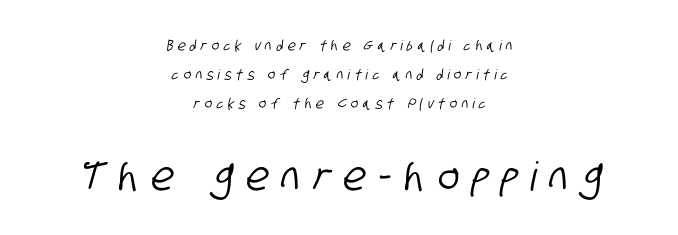
The image shows 40 px condensed sans-serif type; set centered, loose line spacing (2.06x), unusually wide letter spacing (+0.33 em), not underlined; the second (bottom) block is 2.86x larger; low stroke contrast and a large x-height.
